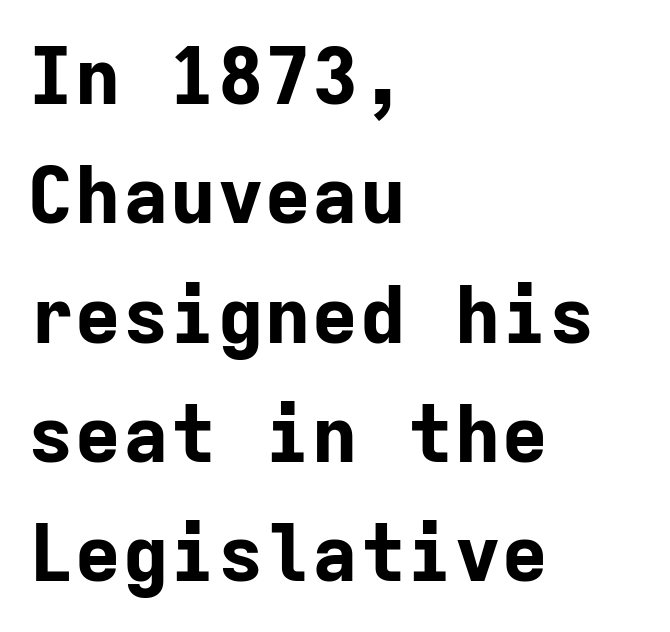
The image shows 79 px bold sans-serif type, upright, monospaced; set left-aligned, normal line spacing (1.51x), normal letter spacing, not underlined; low stroke contrast and a medium x-height.
